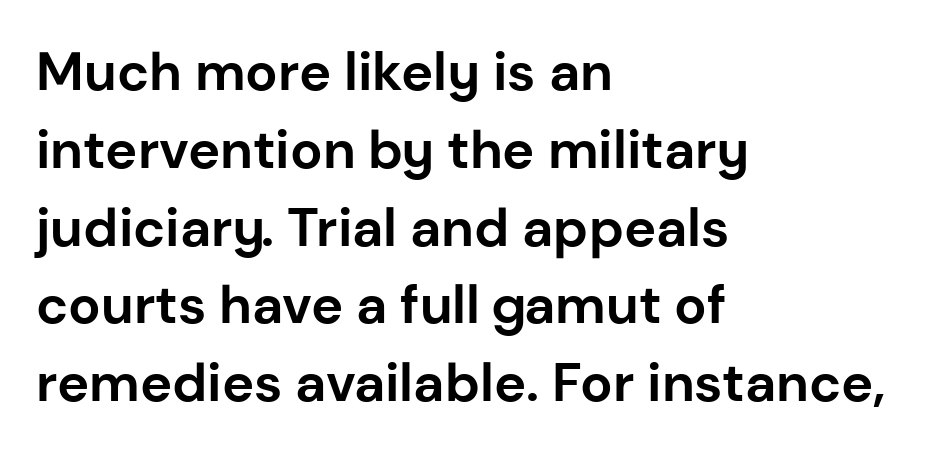
{"serif": "no", "italic": "no", "bold": "yes", "weight": "bold", "width": "normal", "stroke_contrast": "low", "x_height": "medium", "monospaced": "no", "underline": "no", "align": "left", "line_spacing": "normal", "line_spacing_ratio": 1.44, "letter_spacing": "normal", "letter_spacing_em": 0.0, "glyph_px": 54}
